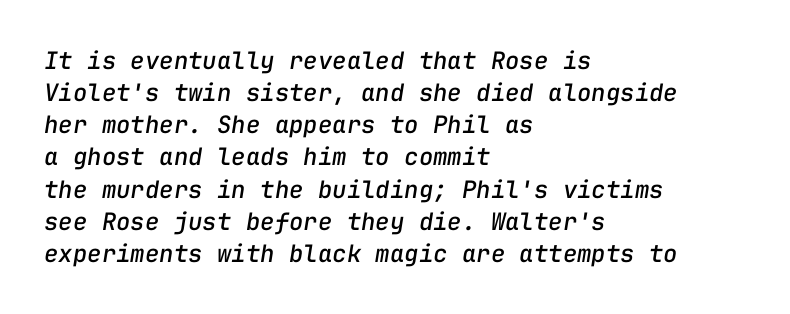
{"italic": "yes", "lean": "right", "slant_degrees": 9, "underline": "no", "align": "left", "line_spacing": "normal", "line_spacing_ratio": 1.34, "letter_spacing": "normal", "letter_spacing_em": 0.0, "glyph_px": 24}
